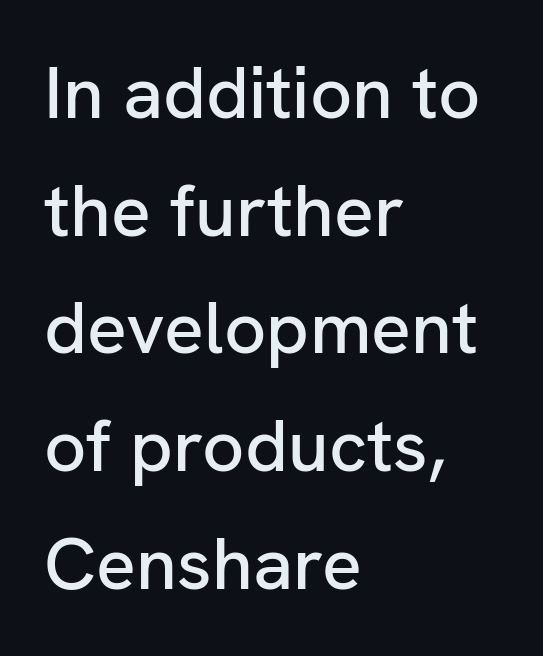
The image shows 74 px sans-serif type, upright; set left-aligned, normal line spacing (1.59x), normal letter spacing, not underlined; low stroke contrast and a medium x-height.
